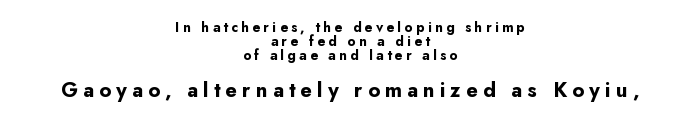
Q: Is the text bold? A: Yes.
Q: Is the text italic (slanted)? A: No, it is upright.
Q: Is the text underlined? A: No.
Q: How is the paragraph aligned? A: Centered.
Q: Is the spacing between letters normal or unusually wide? A: Unusually wide.
Q: Is the spacing between lines tight, normal or loose? A: Tight.
Q: Which block of text is set in a larger size, the first (top) or the second (bottom)? A: The second (bottom) one.
